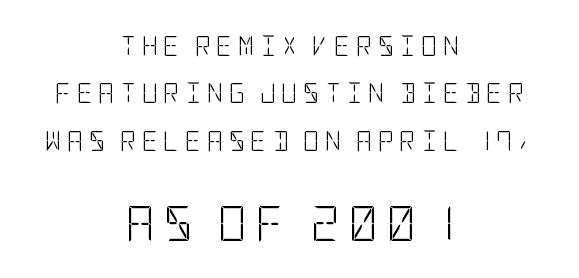
{"serif": "no", "italic": "no", "bold": "no", "weight": "light", "width": "condensed", "stroke_contrast": "low", "x_height": "large", "underline": "no", "align": "center", "line_spacing": "loose", "line_spacing_ratio": 2.37, "letter_spacing": "wide", "letter_spacing_em": 0.27, "larger_block": "second", "size_ratio": 1.75, "glyph_px": 35}
